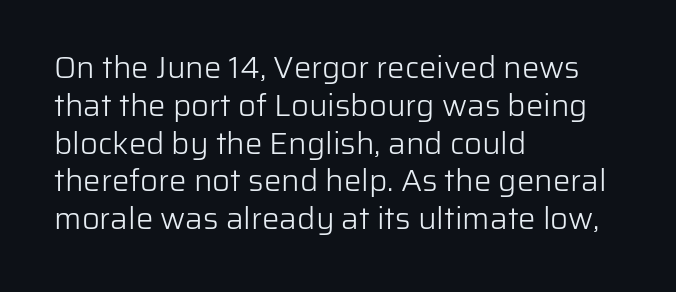
A quiet, ordinary-to-light weight characterises the typeface. The rendering shows plain stroke endings on the letterforms — a sans-serif design. No extra tracking has been applied to these lines. Letters rest on an invisible, unmarked baseline. The passage shown is typed in a proportional face where columns would drift. The lettering holds an erect, upright posture throughout.
